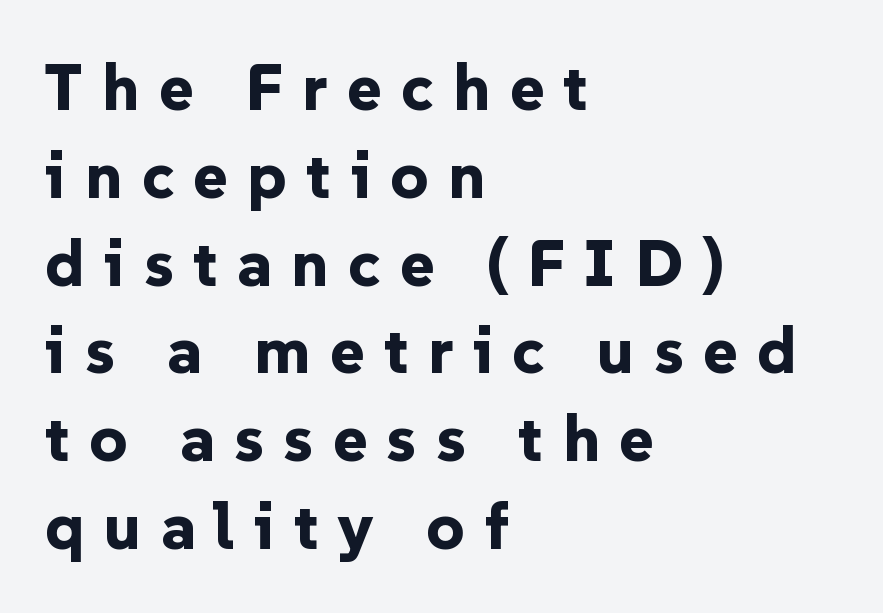
Q: Is the text bold? A: Yes.
Q: Is the text italic (slanted)? A: No, it is upright.
Q: Is the typeface a serif or a sans-serif typeface? A: Sans-serif.
Q: Is the text underlined? A: No.
Q: How is the paragraph aligned? A: Left-aligned.
Q: Is the spacing between letters normal or unusually wide? A: Unusually wide.
Q: Is the spacing between lines tight, normal or loose? A: Normal.
Q: Width (condensed, normal, or wide)? A: Normal.
Q: Stroke contrast? A: Low.
Q: x-height? A: Medium.
Q: Monospaced? A: No.
